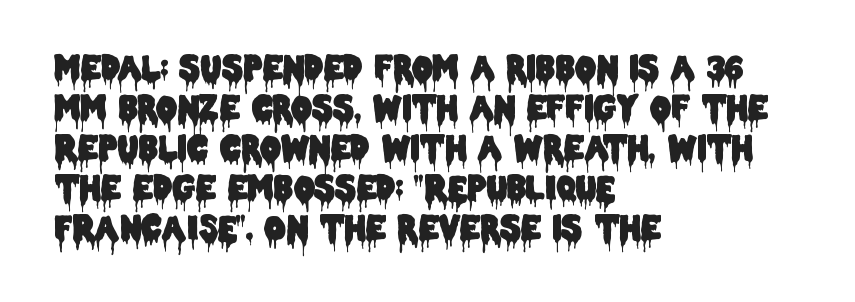
You can tell from the bare stems that sans-serif type was used. Is this a fixed-width face? No — the glyphs have proportional, varying widths. Notice how the stems are strictly vertical — no italics here. The foot of each line stays bare and open. Letter spacing: default. The paragraph has a hard left edge and a soft right edge.
